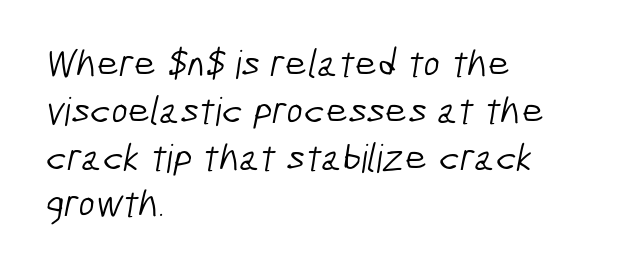
{"serif": "no", "bold": "no", "weight": "light", "width": "condensed", "stroke_contrast": "low", "x_height": "medium", "monospaced": "no", "underline": "no", "align": "left", "line_spacing_ratio": 1.2, "letter_spacing": "normal", "letter_spacing_em": 0.0, "glyph_px": 39}
